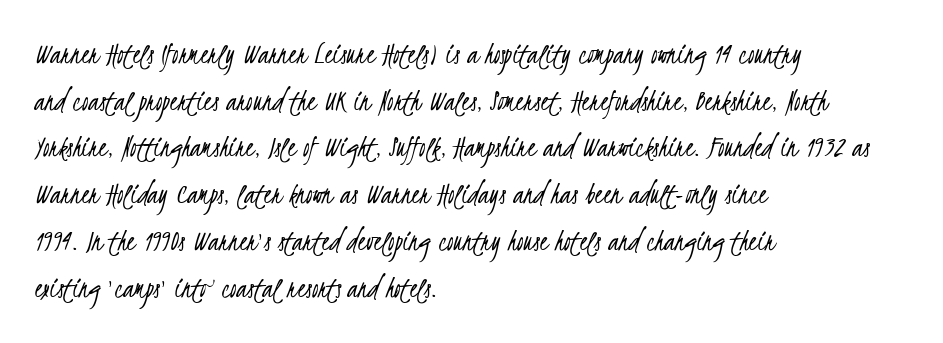
Q: Is the text bold? A: No.
Q: Is the typeface a serif or a sans-serif typeface? A: Sans-serif.
Q: Is the text underlined? A: No.
Q: How is the paragraph aligned? A: Left-aligned.
Q: Is the spacing between letters normal or unusually wide? A: Normal.
Q: Is the spacing between lines tight, normal or loose? A: Normal.
Q: Width (condensed, normal, or wide)? A: Condensed.
Q: Stroke contrast? A: Low.
Q: x-height? A: Small.
Q: Monospaced? A: No.
